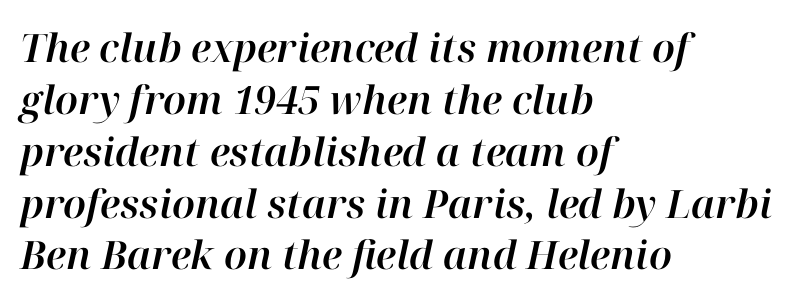
You could not count columns in this text — the font is proportionally spaced. The foot of each line stays bare and open. Which margin do the lines hug? The left one — the right edge is uneven. The passage shown leans; its letterforms are oblique. Regarding leading, the lines here are spaced in the standard way. The letters sit at their default tracking, neither squeezed nor spread.
